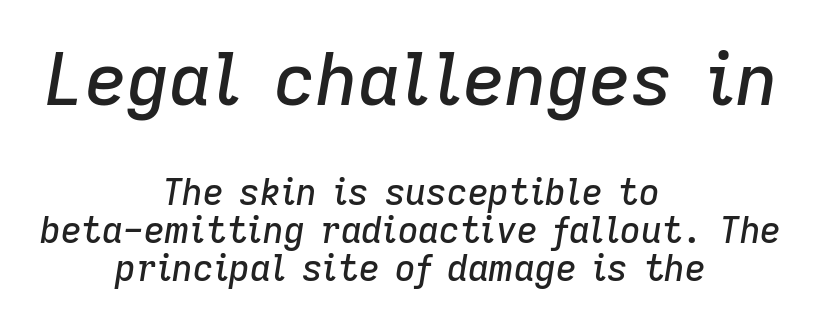
Q: Is the text italic (slanted)? A: Yes, it leans right by about 9 degrees.
Q: Is the text underlined? A: No.
Q: How is the paragraph aligned? A: Centered.
Q: Is the spacing between letters normal or unusually wide? A: Normal.
Q: Is the spacing between lines tight, normal or loose? A: Tight.
Q: Which block of text is set in a larger size, the first (top) or the second (bottom)? A: The first (top) one.
Q: Width (condensed, normal, or wide)? A: Normal.
Q: Stroke contrast? A: Low.
Q: x-height? A: Medium.
Q: Monospaced? A: No.
